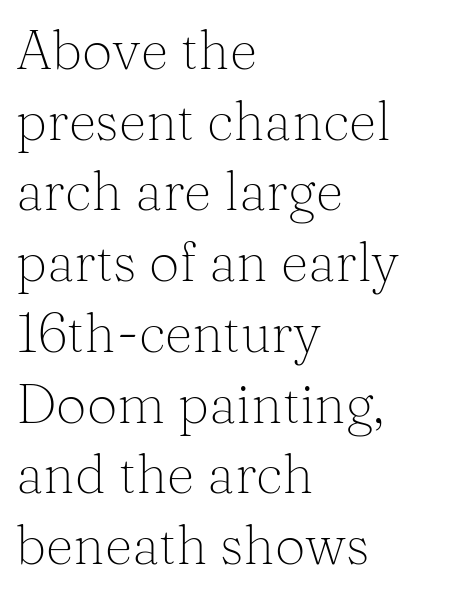
Bare-footed words on every line. The tracking reads as untouched default to a designer's eye. Character widths vary here, with narrow letters taking less room than wide ones. Honestly, the row spacing looks completely unremarkable. Stroke terminals: seriffed.
